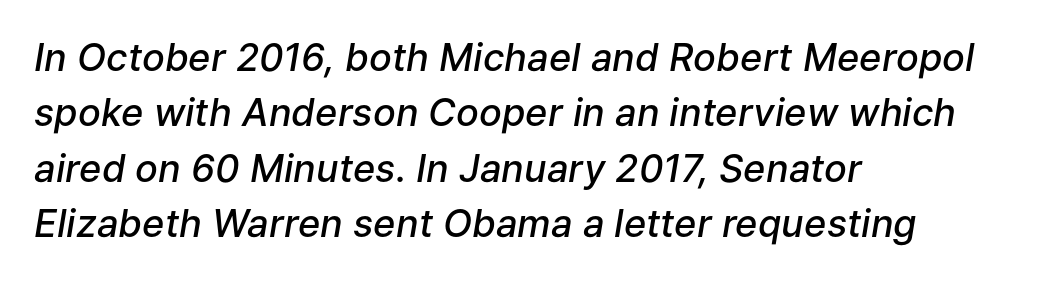
Spacing verdict: proportional, widths tailored to each character. Each row of text sits above clean, open space. Typeset ragged right — the left edge is the straight one. These lines keep a tight, regular rhythm from letter to letter. Notice the strokes are somewhat thickened but not fully heavy: this is a semibold. Leading matches the norm, producing a regular column.
